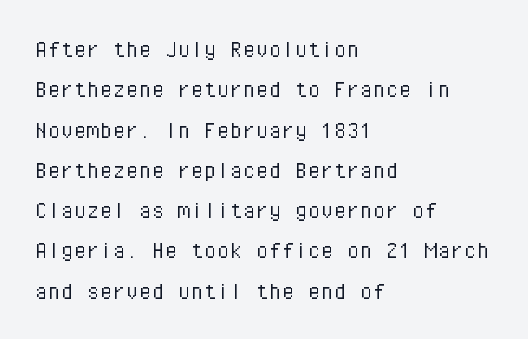
{"italic": "no", "bold": "no", "underline": "no", "align": "left", "line_spacing": "normal", "line_spacing_ratio": 1.55, "letter_spacing": "normal", "letter_spacing_em": 0.0, "glyph_px": 26}
